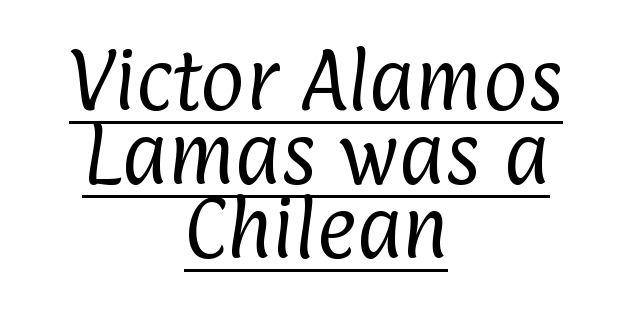
The image shows 68 px regular-weight, condensed sans-serif type; set centered, tight line spacing (1.09x), normal letter spacing, underlined; low stroke contrast and a medium x-height.
